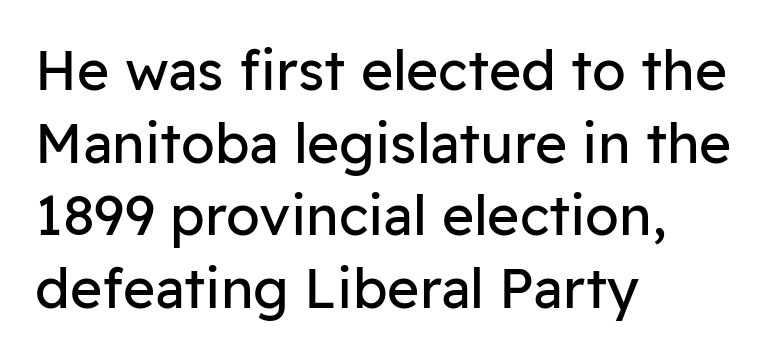
This sample has the flowing, uneven cadence of proportional lettering. The letterforms sit shoulder to shoulder at normal distance. Every row of glyphs begins at an identical x-position on the left. Horizontal bands of white between lines are of average thickness. The type family on display is of the sans-serif kind. Think standard paragraph weight, or any step lighter than that.
